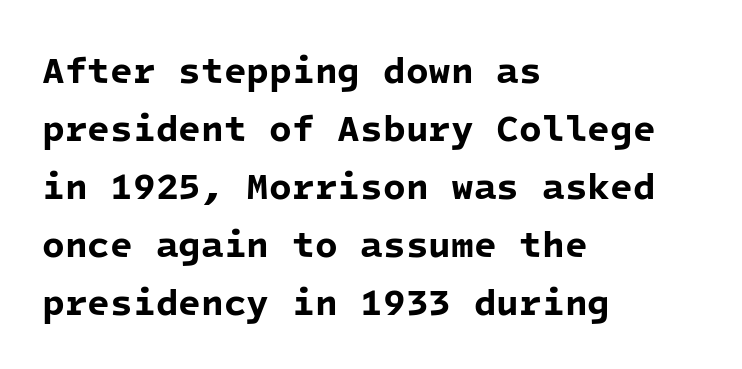
Q: Is the text bold? A: Yes.
Q: Is the typeface a serif or a sans-serif typeface? A: Sans-serif.
Q: Is the text underlined? A: No.
Q: How is the paragraph aligned? A: Left-aligned.
Q: Is the spacing between letters normal or unusually wide? A: Normal.
Q: Is the spacing between lines tight, normal or loose? A: Normal.
Q: Width (condensed, normal, or wide)? A: Normal.
Q: Stroke contrast? A: Low.
Q: x-height? A: Medium.
Q: Monospaced? A: Yes.
